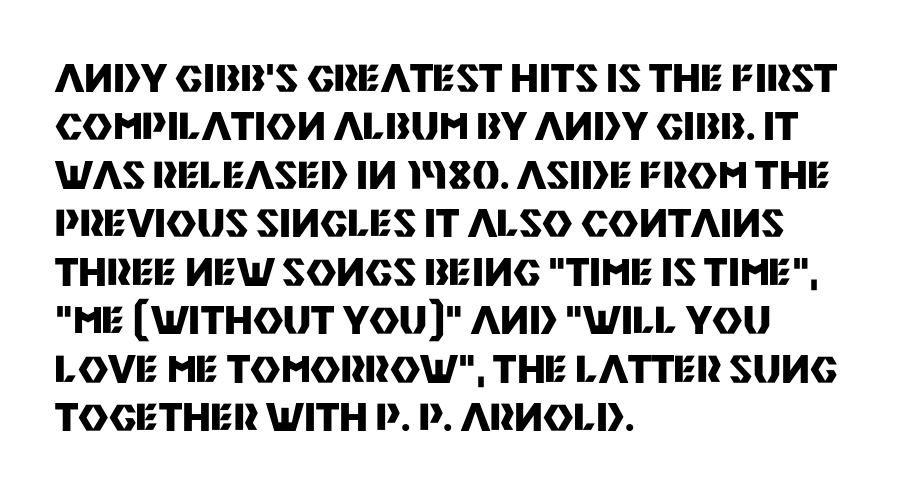
The image shows 37 px heavy sans-serif type, upright; set left-aligned, normal line spacing (1.31x), normal letter spacing, not underlined; medium stroke contrast and a large x-height.
